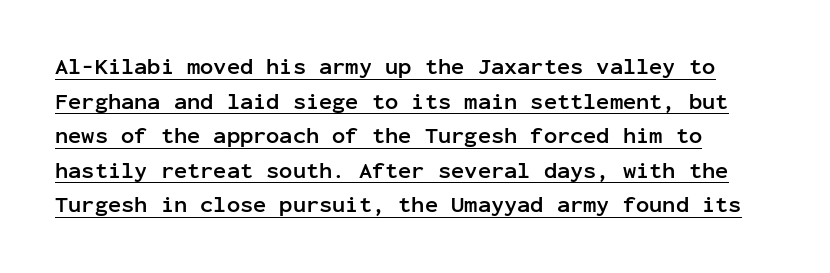
The image shows 22 px bold type, upright; set left-aligned, normal line spacing (1.57x), normal letter spacing, underlined.
